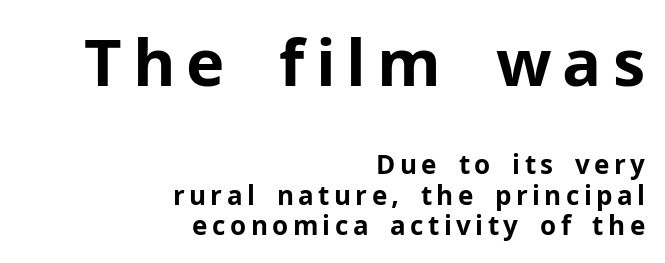
The upper block of text is set noticeably larger than the block beneath it. This is sans-serif lettering, the kind often seen on screens and signage. The letters stand straight up with perfectly vertical stems. Compared with an ordinary text face, these strokes are far heavier — a full bold.
